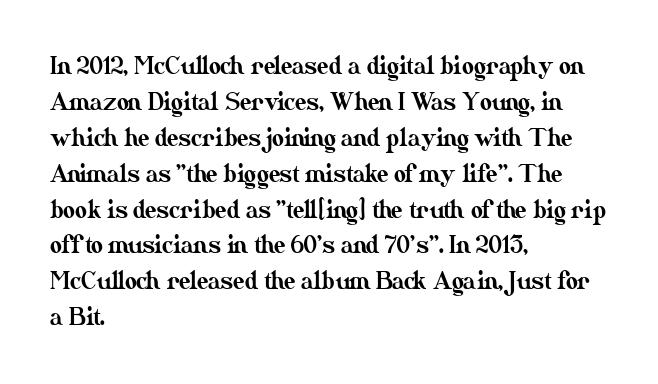
The image shows 23 px text type, upright; set left-aligned, normal line spacing (1.56x), normal letter spacing, not underlined.
